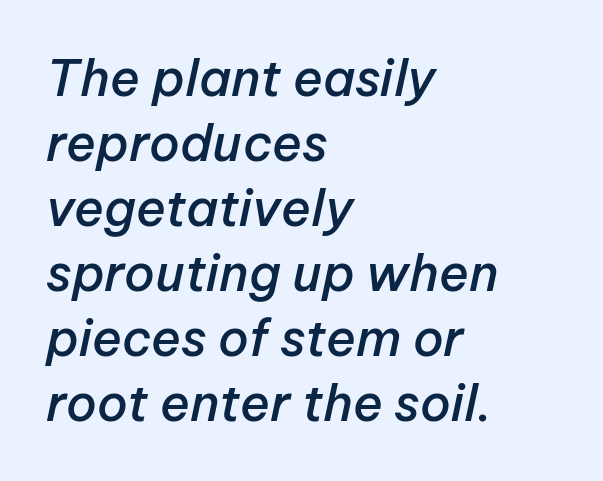
Q: Is the text bold? A: Semi-bold.
Q: Is the text italic (slanted)? A: Yes, it leans right by about 12 degrees.
Q: Is the text underlined? A: No.
Q: How is the paragraph aligned? A: Left-aligned.
Q: Is the spacing between letters normal or unusually wide? A: Normal.
Q: Is the spacing between lines tight, normal or loose? A: Normal.
Q: Width (condensed, normal, or wide)? A: Normal.
Q: Stroke contrast? A: Low.
Q: x-height? A: Medium.
Q: Monospaced? A: No.
